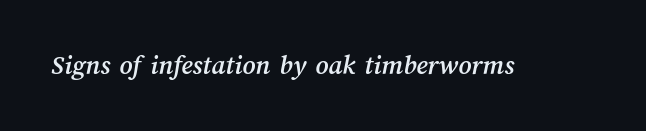
Q: Is the text underlined? A: No.
Q: Is the spacing between letters normal or unusually wide? A: Normal.
Q: Width (condensed, normal, or wide)? A: Normal.
Q: Stroke contrast? A: Medium.
Q: x-height? A: Medium.
Q: Monospaced? A: No.
